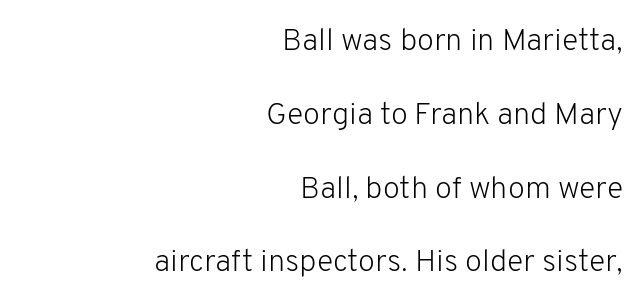
The zone under the glyphs is completely vacant. Each word holds together tightly as a unit, with standard inter-letter gaps. The font's upright variant was chosen for this text. One-word summary of the alignment: right.
